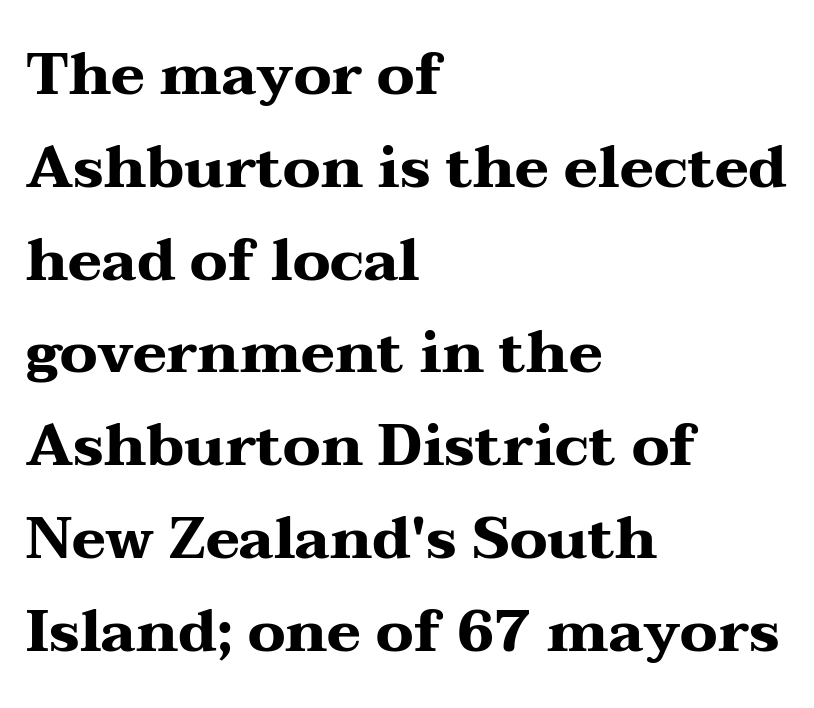
The block of text has a typical density, with ordinary space between rows. A serif font was chosen for this passage. Letters rest on an invisible, unmarked baseline. Layout note: lines flush left. Look at the stroke-to-counter ratio: heavy, a bold. Compared with typical body copy, the letter spacing here is the same.
